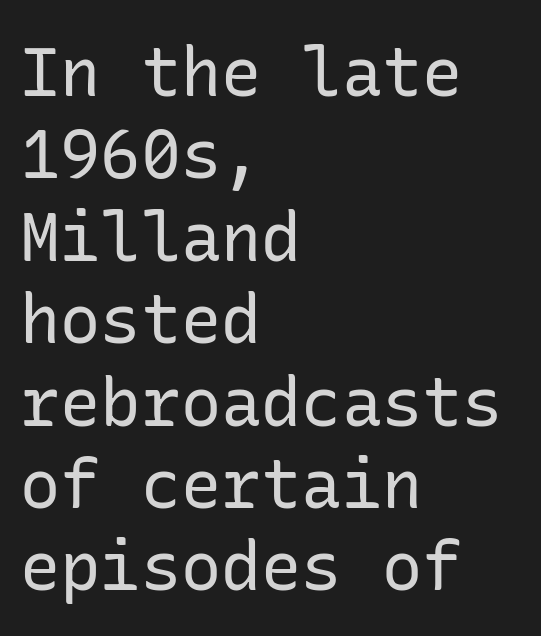
What stands out about the letter spacing? Nothing — it is the standard amount. Stroke mass is kept to a normal reading level or below. Casual observation: everything's shoved over to the left. Does the type have serifs? No, each stem ends abruptly. A bare baseline throughout the passage.
